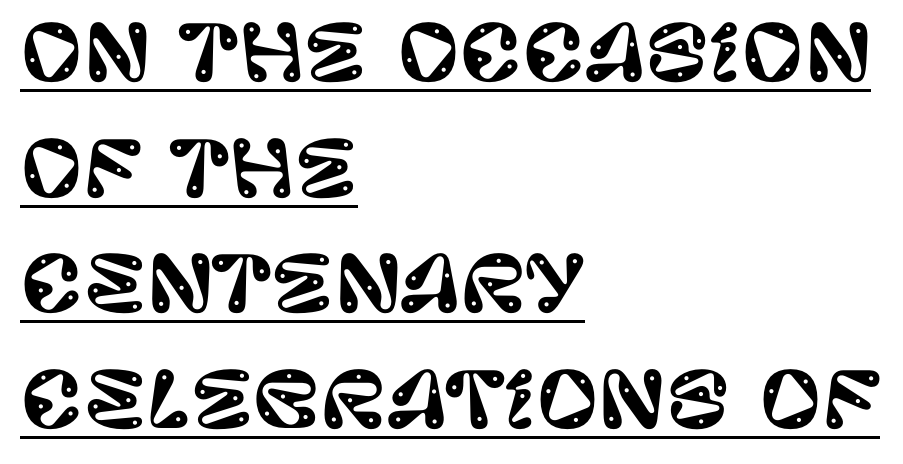
{"serif": "no", "width": "normal", "stroke_contrast": "low", "x_height": "large", "monospaced": "no", "underline": "yes", "align": "left", "line_spacing": "normal", "line_spacing_ratio": 1.52, "letter_spacing": "normal", "letter_spacing_em": 0.0, "glyph_px": 76}
